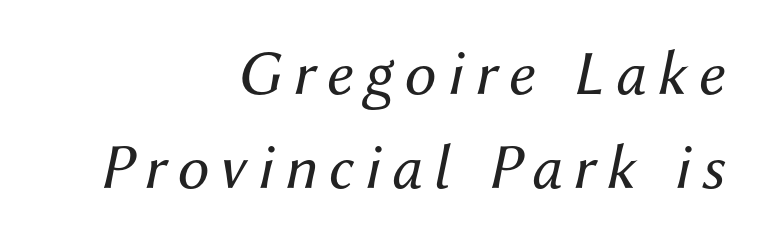
Weight: regular or lighter. The passage shown is typed in a proportional face where columns would drift. The area under the type is left untouched. Every character sits at an angle, as italics do. The typesetter chose a ragged-left arrangement here.
